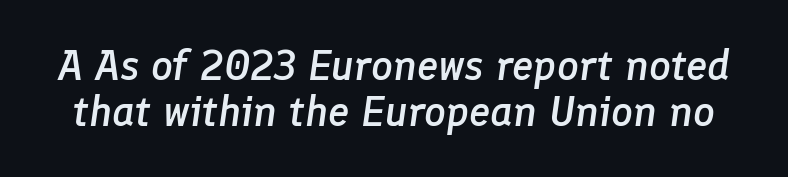
The image shows 43 px semibold type, italic (leaning right); set tight line spacing (1.07x), normal letter spacing, not underlined; low stroke contrast and a medium x-height.
